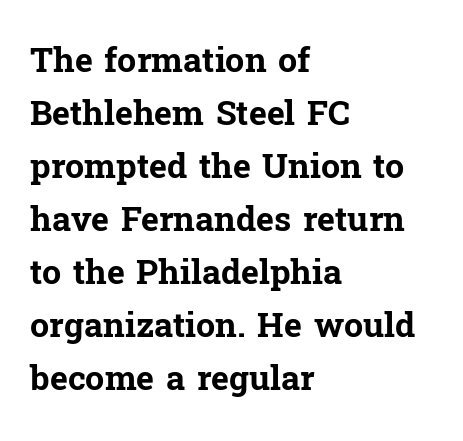
The image shows 34 px bold serif type, upright; set left-aligned, normal line spacing (1.56x), normal letter spacing, not underlined; low stroke contrast and a medium x-height.
